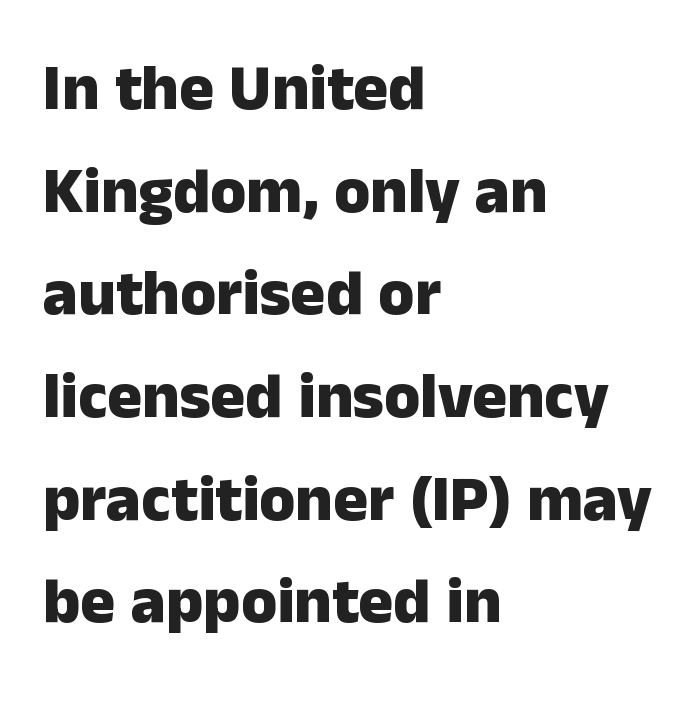
Q: Is the text bold? A: Yes.
Q: Is the text italic (slanted)? A: No, it is upright.
Q: Is the typeface a serif or a sans-serif typeface? A: Sans-serif.
Q: Is the text underlined? A: No.
Q: How is the paragraph aligned? A: Left-aligned.
Q: Is the spacing between letters normal or unusually wide? A: Normal.
Q: Is the spacing between lines tight, normal or loose? A: Normal.
Q: Width (condensed, normal, or wide)? A: Normal.
Q: Stroke contrast? A: Low.
Q: x-height? A: Medium.
Q: Monospaced? A: No.
